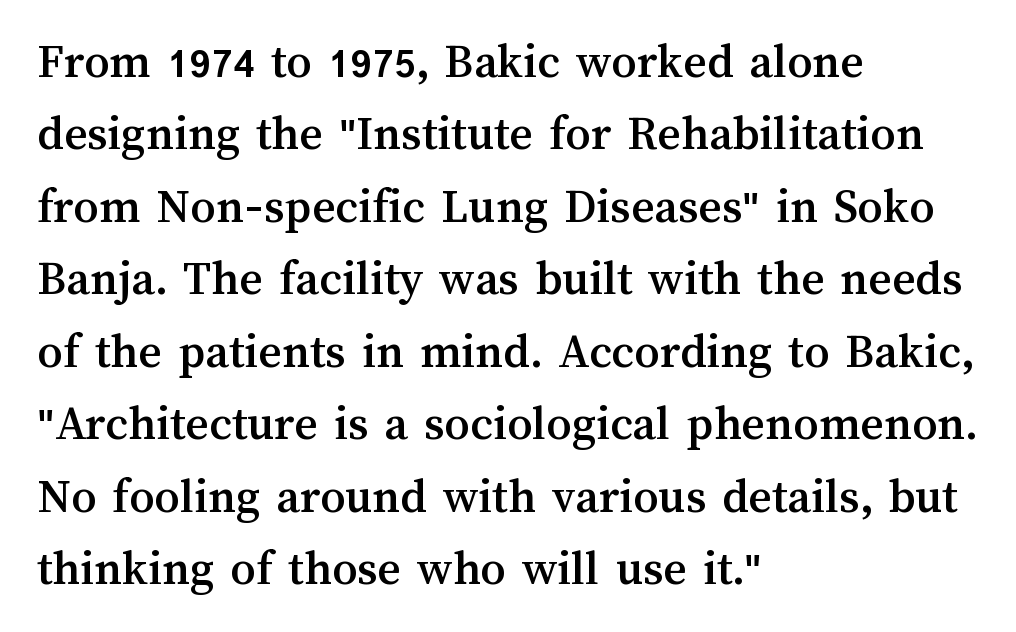
The image shows 50 px text type, upright; set left-aligned, normal line spacing (1.45x), normal letter spacing, not underlined; medium stroke contrast and a medium x-height.
